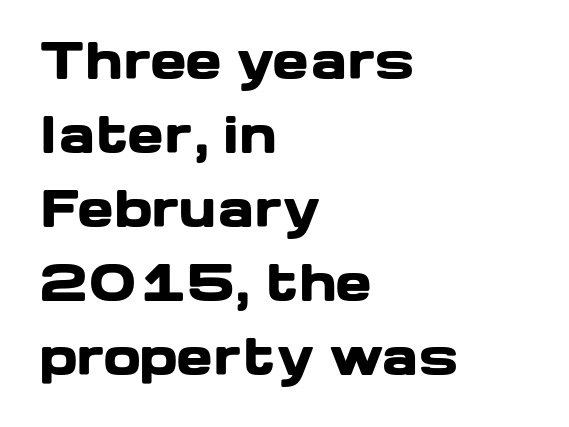
{"serif": "no", "italic": "no", "bold": "yes", "weight": "heavy", "width": "wide", "stroke_contrast": "low", "x_height": "medium", "monospaced": "no", "underline": "no", "align": "left", "line_spacing": "normal", "line_spacing_ratio": 1.51, "letter_spacing": "normal", "letter_spacing_em": 0.0, "glyph_px": 49}
